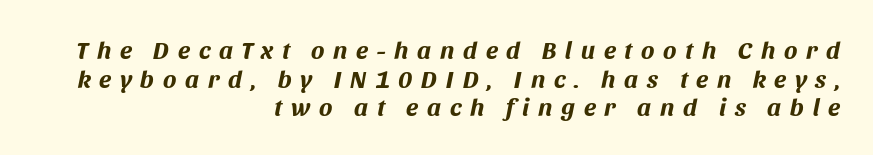
Each glyph is drawn with heavy, bold strokes. A typesetter would mark this as italic. Successive baselines arrive quickly, one right under another. This rendering widens character spacing well past its baseline value. The passage shown is not underscored anywhere.
